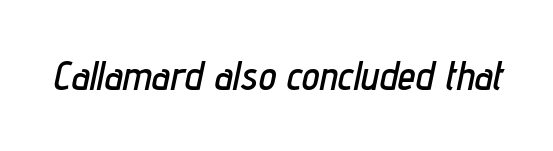
The image shows 40 px condensed type, italic (leaning right); set normal letter spacing, not underlined; low stroke contrast and a medium x-height.
